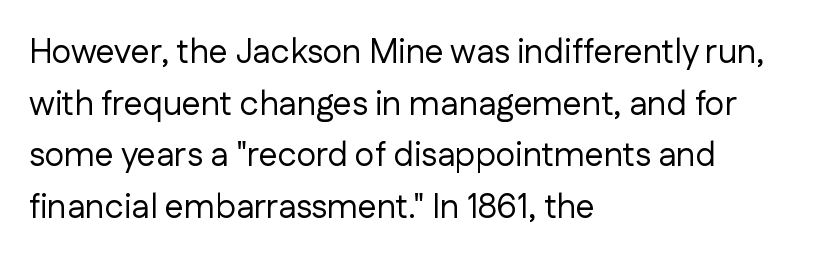
Q: Is the text bold? A: No.
Q: Is the text italic (slanted)? A: No, it is upright.
Q: Is the typeface a serif or a sans-serif typeface? A: Sans-serif.
Q: Is the text underlined? A: No.
Q: How is the paragraph aligned? A: Left-aligned.
Q: Is the spacing between letters normal or unusually wide? A: Normal.
Q: Is the spacing between lines tight, normal or loose? A: Normal.
Q: Width (condensed, normal, or wide)? A: Normal.
Q: Stroke contrast? A: Low.
Q: x-height? A: Medium.
Q: Monospaced? A: No.
